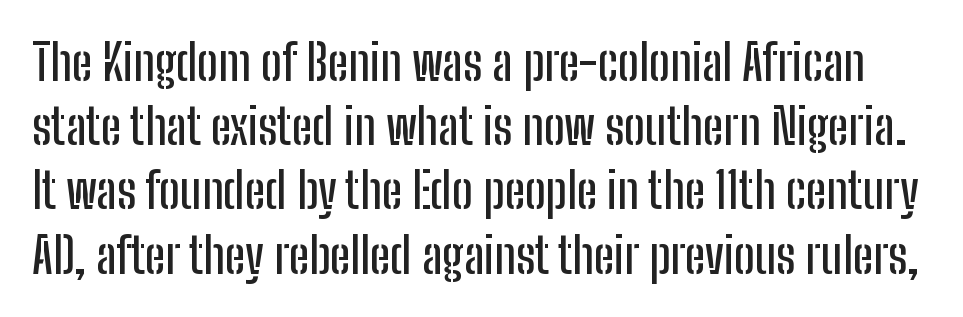
Q: Is the text italic (slanted)? A: No, it is upright.
Q: Is the typeface a serif or a sans-serif typeface? A: Sans-serif.
Q: Is the text underlined? A: No.
Q: Is the spacing between letters normal or unusually wide? A: Normal.
Q: Is the spacing between lines tight, normal or loose? A: Normal.
Q: Width (condensed, normal, or wide)? A: Condensed.
Q: Stroke contrast? A: Low.
Q: x-height? A: Medium.
Q: Monospaced? A: No.
